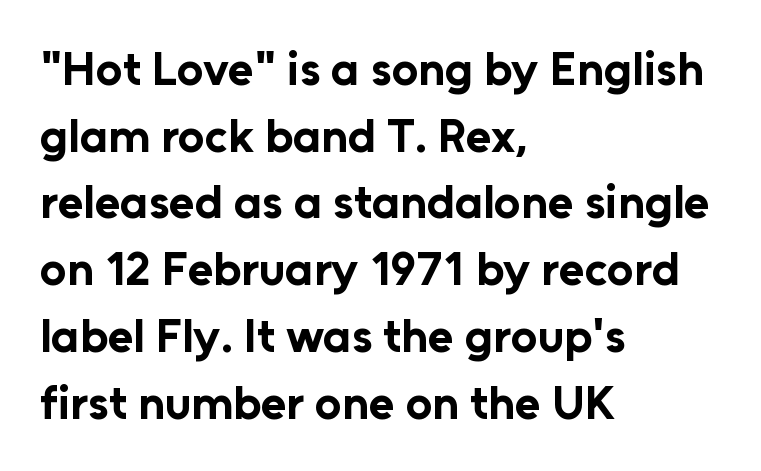
Default kerning and tracking; the words read as compact shapes. Reading down the column, the eye jumps a familiar distance to each next line. Posture: vertical. The rendering anchors every line to the left-hand side. Its strokes are broad and dark, the hallmark of bold type.
